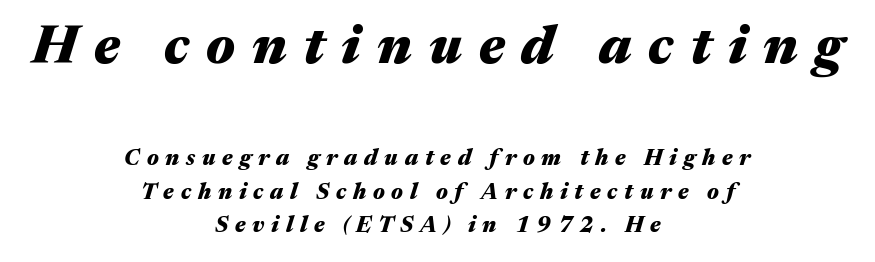
Q: Is the text bold? A: Yes.
Q: Is the text italic (slanted)? A: Yes, it leans right by about 17 degrees.
Q: Is the text underlined? A: No.
Q: How is the paragraph aligned? A: Centered.
Q: Is the spacing between letters normal or unusually wide? A: Unusually wide.
Q: Is the spacing between lines tight, normal or loose? A: Normal.
Q: Which block of text is set in a larger size, the first (top) or the second (bottom)? A: The first (top) one.
Q: Width (condensed, normal, or wide)? A: Wide.
Q: Stroke contrast? A: Medium.
Q: x-height? A: Medium.
Q: Monospaced? A: No.
